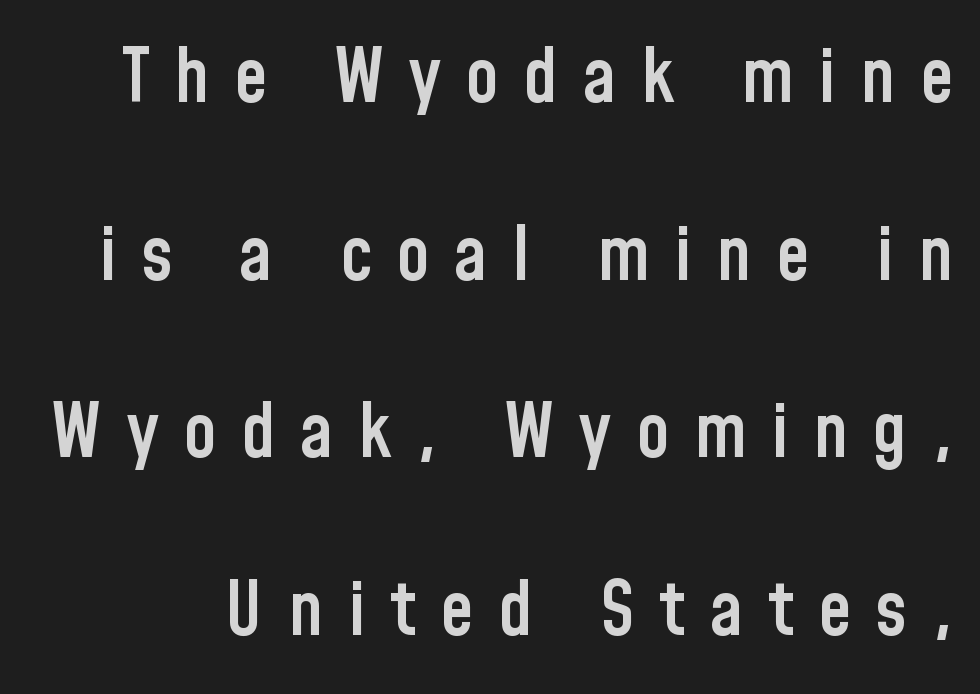
Its strokes are somewhat broadened, the hallmark of semibold type. Here the designer chose a conventional face with non-uniform glyph widths. Descenders hang freely into open space. The space between consecutive lines is lavish. The face used here is rendered with a markedly widened letterfit. This rendering employs a face without finishing strokes, i.e., a sans-serif.
